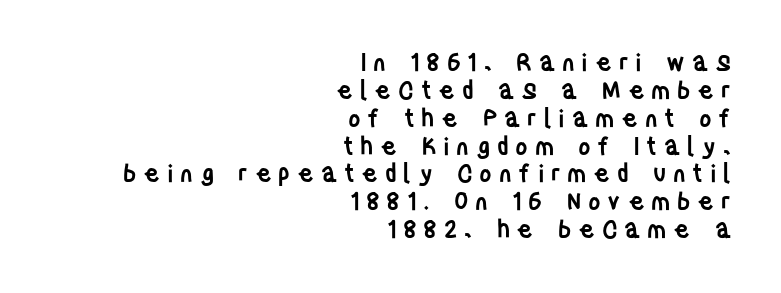
Q: Is the text bold? A: Semi-bold.
Q: Is the text italic (slanted)? A: No, it is upright.
Q: Is the text underlined? A: No.
Q: How is the paragraph aligned? A: Right-aligned.
Q: Is the spacing between letters normal or unusually wide? A: Unusually wide.
